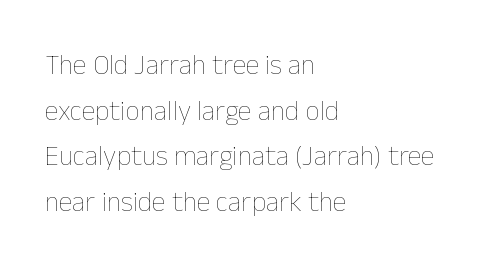
The image shows 28 px thin type, upright; set left-aligned, normal line spacing (1.63x), normal letter spacing, not underlined; low stroke contrast and a medium x-height.
